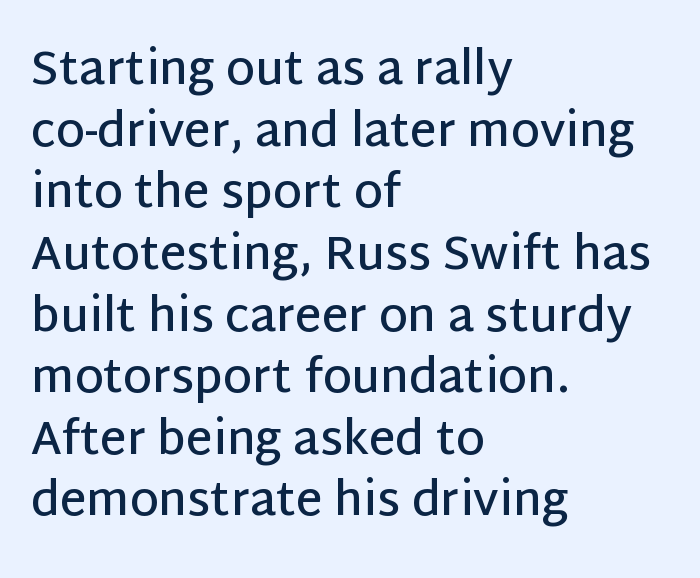
{"serif": "no", "italic": "no", "bold": "semi", "weight": "semibold", "width": "normal", "stroke_contrast": "low", "x_height": "large", "monospaced": "no", "underline": "no", "align": "left", "line_spacing": "normal", "line_spacing_ratio": 1.34, "letter_spacing": "normal", "letter_spacing_em": 0.0, "glyph_px": 46}
